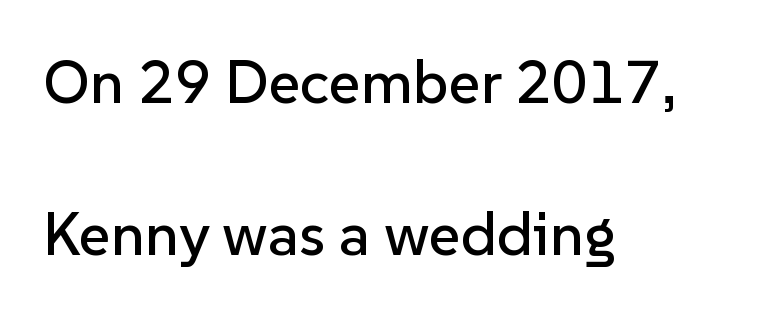
The image shows 61 px sans-serif type, upright; set left-aligned, loose line spacing (2.49x), normal letter spacing, not underlined; low stroke contrast and a medium x-height.
